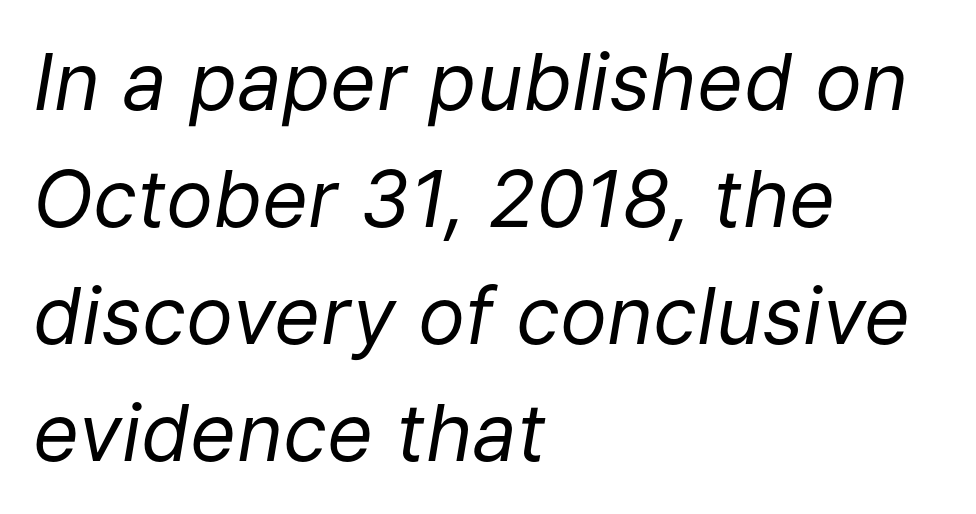
{"italic": "yes", "lean": "right", "slant_degrees": 9, "bold": "no", "weight": "regular", "width": "normal", "stroke_contrast": "low", "x_height": "medium", "monospaced": "no", "underline": "no", "align": "left", "line_spacing": "normal", "line_spacing_ratio": 1.48, "letter_spacing": "normal", "letter_spacing_em": 0.0, "glyph_px": 79}
